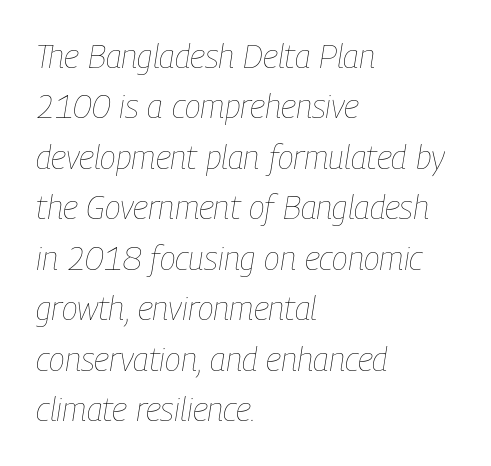
The image shows 33 px thin, condensed type, italic (leaning right); set left-aligned, normal line spacing (1.53x), normal letter spacing, not underlined; low stroke contrast and a medium x-height.
